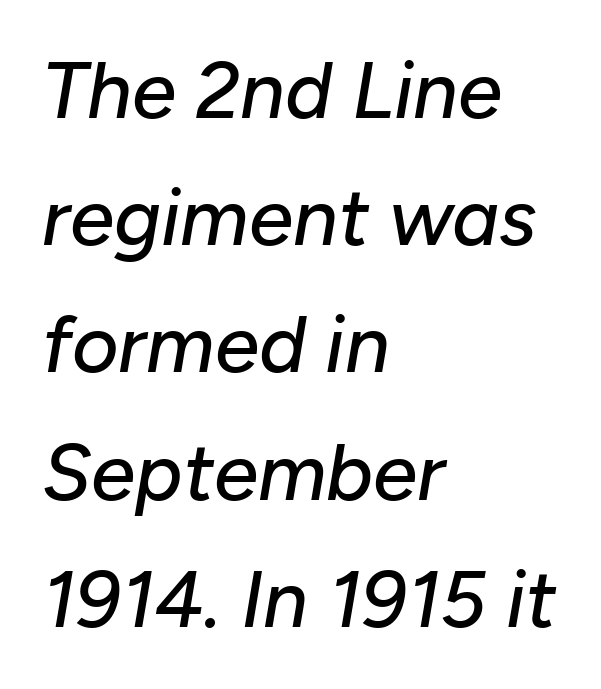
Has an underline been added? It has not. The rendering anchors every line to the left-hand side. A typesetter would call this proportional, since set widths differ per character. One glance says typical: line gaps are just what's usual.
